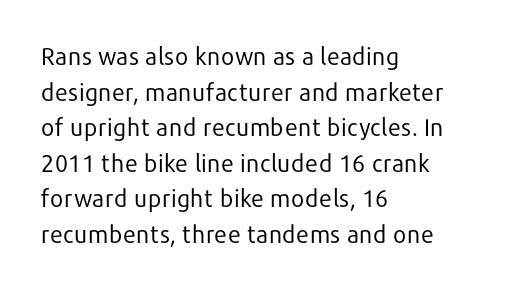
{"italic": "no", "bold": "no", "underline": "no", "align": "left", "line_spacing": "normal", "line_spacing_ratio": 1.48, "letter_spacing": "normal", "letter_spacing_em": 0.0, "glyph_px": 24}
